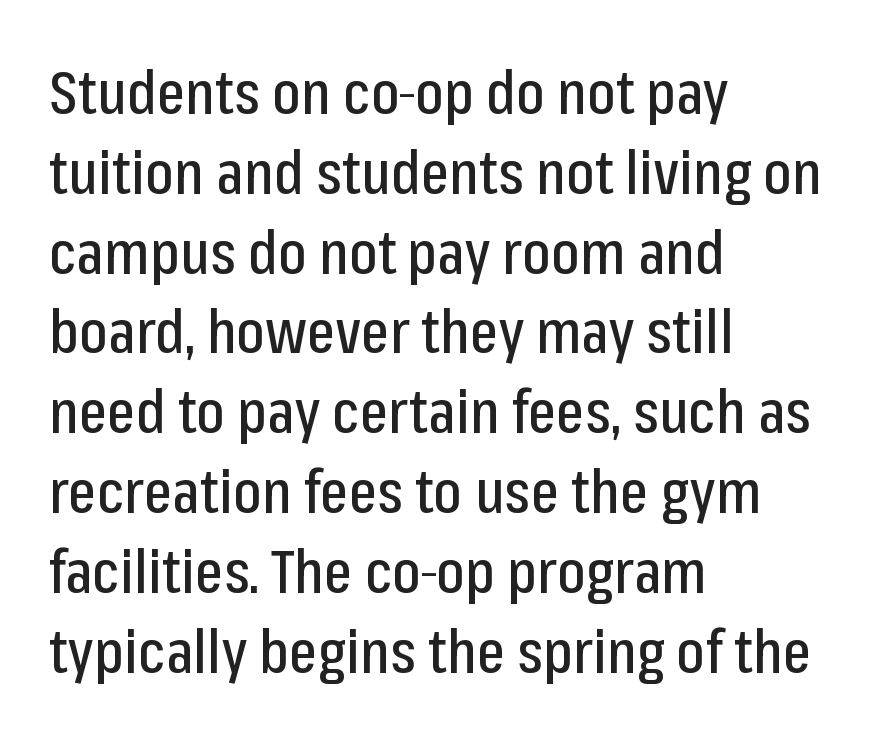
The image shows 60 px condensed sans-serif type, upright; set left-aligned, normal line spacing (1.33x), normal letter spacing, not underlined; low stroke contrast and a medium x-height.
